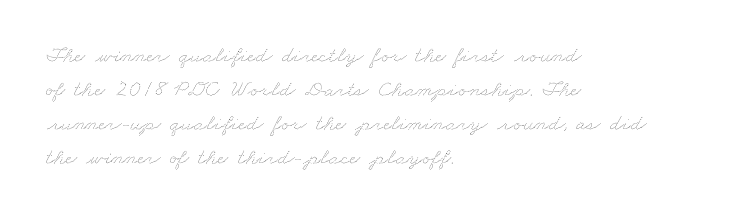
The image shows 23 px text type; set left-aligned, normal line spacing (1.48x), normal letter spacing, not underlined.
